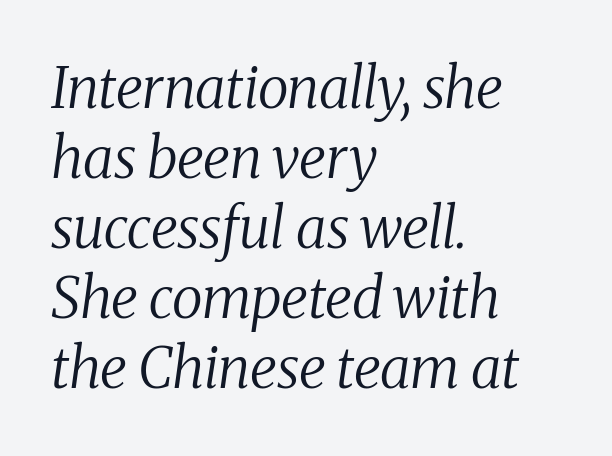
The rendering uses natural spacing where letterforms have individual widths. Nobody touched the tracking dial on this one. Compared with a centered layout, this one pins lines to the left instead. The rendering applies a slant to the glyphs.
